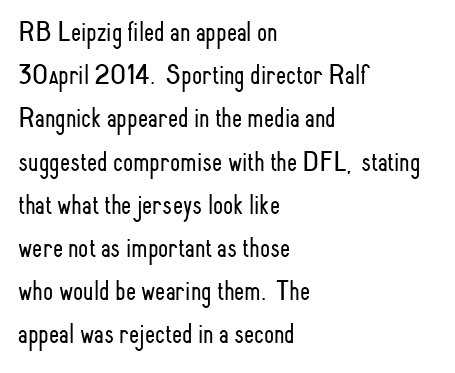
Descenders hang freely into open space. Does the lettering tilt? It doesn't — this is upright. Character widths vary here, with narrow letters taking less room than wide ones. Weight: regular or lighter.
